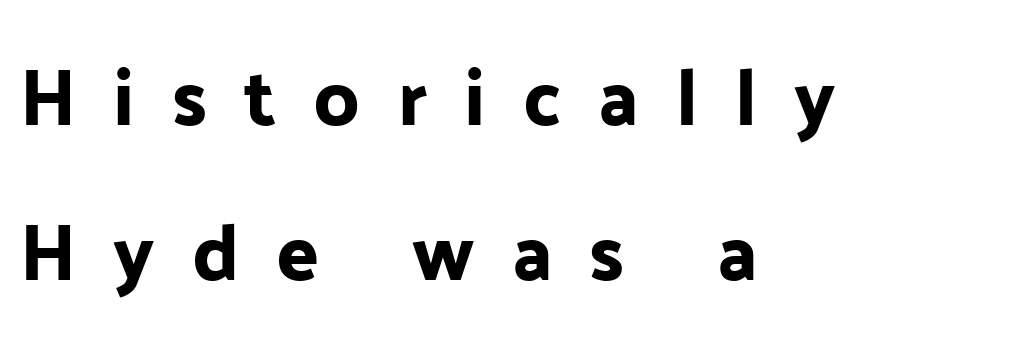
{"serif": "no", "italic": "no", "width": "normal", "stroke_contrast": "low", "x_height": "medium", "monospaced": "no", "underline": "no", "align": "left", "line_spacing": "loose", "line_spacing_ratio": 1.96, "letter_spacing": "wide", "letter_spacing_em": 0.47, "glyph_px": 79}
